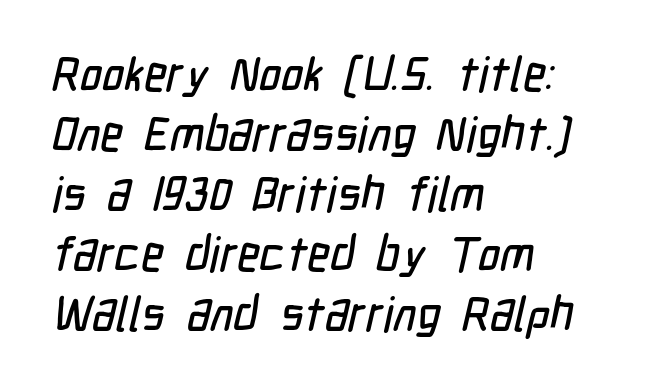
{"serif": "no", "width": "condensed", "stroke_contrast": "low", "x_height": "medium", "monospaced": "no", "underline": "no", "align": "left", "line_spacing": "normal", "line_spacing_ratio": 1.25, "letter_spacing": "normal", "letter_spacing_em": 0.0, "glyph_px": 48}
